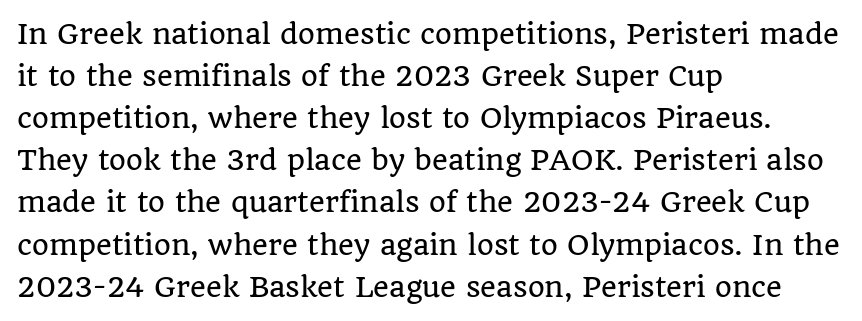
{"italic": "no", "underline": "no", "align": "left", "line_spacing": "normal", "line_spacing_ratio": 1.56, "letter_spacing": "normal", "letter_spacing_em": 0.0, "glyph_px": 27}
